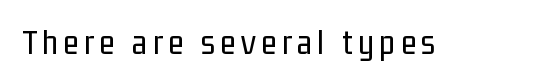
The font is comparable to plain body text, perhaps lighter. Posture: vertical. The foot of each line stays bare and open. Here the designer chose a conventional face with non-uniform glyph widths. The letters carry no serifs — their stems end cleanly without finishing strokes.
